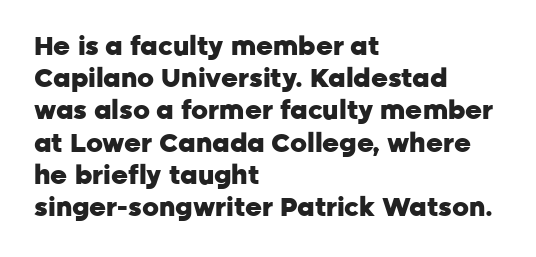
Q: Is the text bold? A: Yes.
Q: Is the text italic (slanted)? A: No, it is upright.
Q: Is the text underlined? A: No.
Q: How is the paragraph aligned? A: Left-aligned.
Q: Is the spacing between letters normal or unusually wide? A: Normal.
